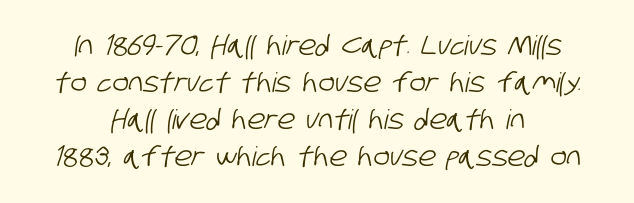
Q: Is the text underlined? A: No.
Q: How is the paragraph aligned? A: Centered.
Q: Is the spacing between letters normal or unusually wide? A: Normal.
Q: Is the spacing between lines tight, normal or loose? A: Normal.
